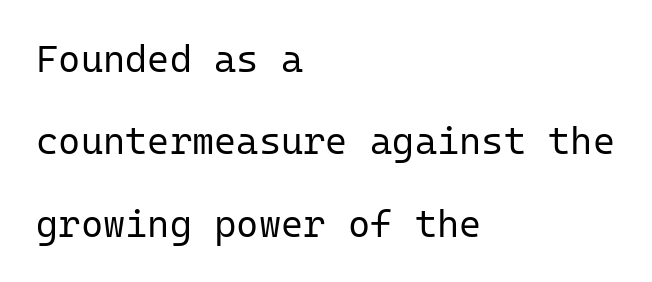
Q: Is the text bold? A: No.
Q: Is the text italic (slanted)? A: No, it is upright.
Q: Is the typeface a serif or a sans-serif typeface? A: Sans-serif.
Q: Is the text underlined? A: No.
Q: How is the paragraph aligned? A: Left-aligned.
Q: Is the spacing between letters normal or unusually wide? A: Normal.
Q: Is the spacing between lines tight, normal or loose? A: Loose.
Q: Width (condensed, normal, or wide)? A: Normal.
Q: Stroke contrast? A: Low.
Q: x-height? A: Medium.
Q: Monospaced? A: Yes.
